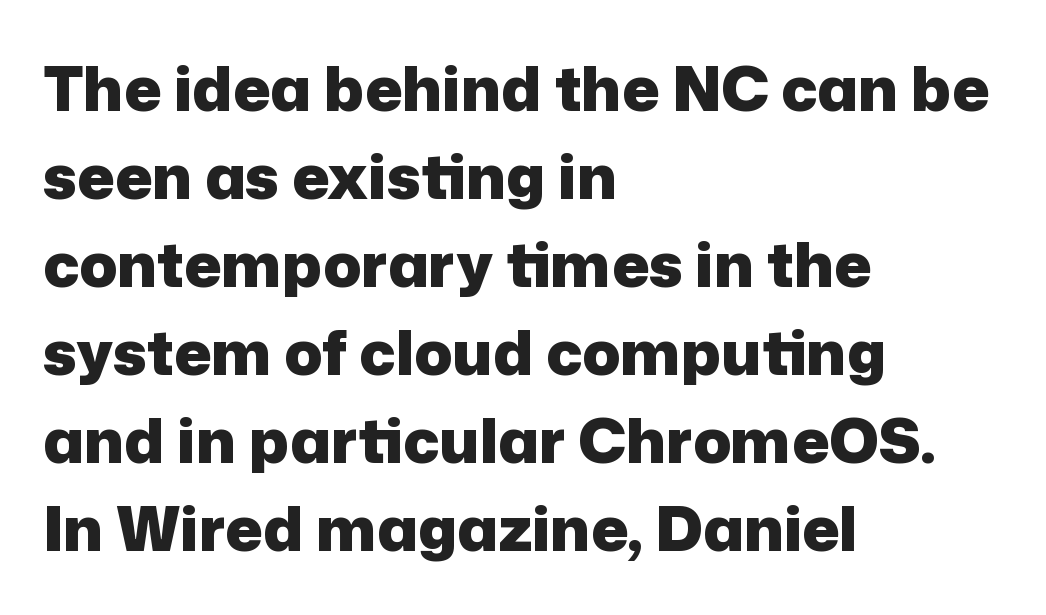
Line starts are locked; line ends wander. You can tell it's not italic because the verticals are truly vertical. Honestly, the letter spacing is just normal — you wouldn't notice it. How would I describe the line gaps? Plain and ordinary.
